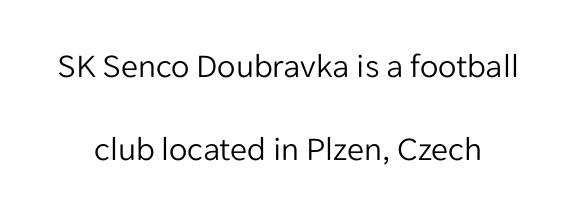
Rows of type keep a wide berth in the vertical direction. The strip under each line holds only bare page. The passage shown is not bold in any degree. Style check: upright.
